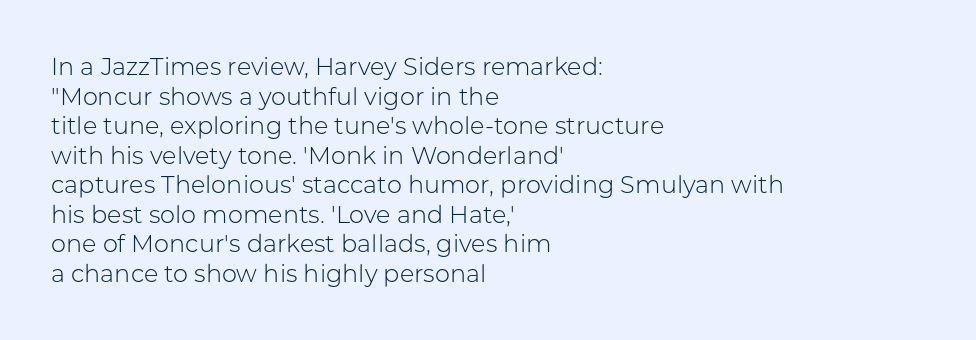
{"italic": "no", "bold": "no", "underline": "no", "align": "left", "line_spacing_ratio": 1.23, "letter_spacing": "normal", "letter_spacing_em": 0.0, "glyph_px": 24}
